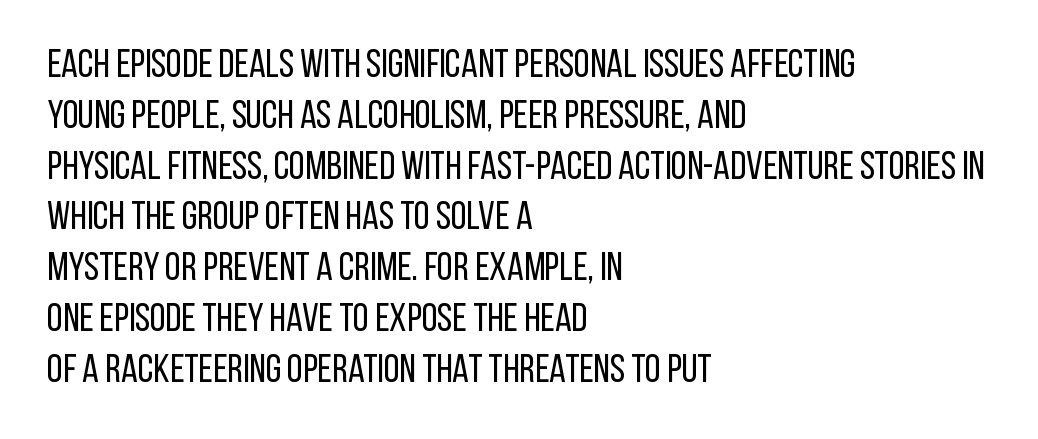
{"serif": "no", "italic": "no", "bold": "no", "weight": "regular", "width": "condensed", "stroke_contrast": "low", "x_height": "large", "monospaced": "no", "underline": "no", "align": "left", "line_spacing": "normal", "line_spacing_ratio": 1.27, "letter_spacing": "normal", "letter_spacing_em": 0.0, "glyph_px": 40}
